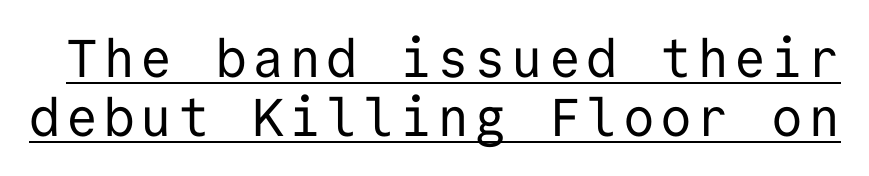
The image shows 53 px regular-weight sans-serif type, upright, monospaced; set tight line spacing (1.11x), underlined; low stroke contrast and a medium x-height.
